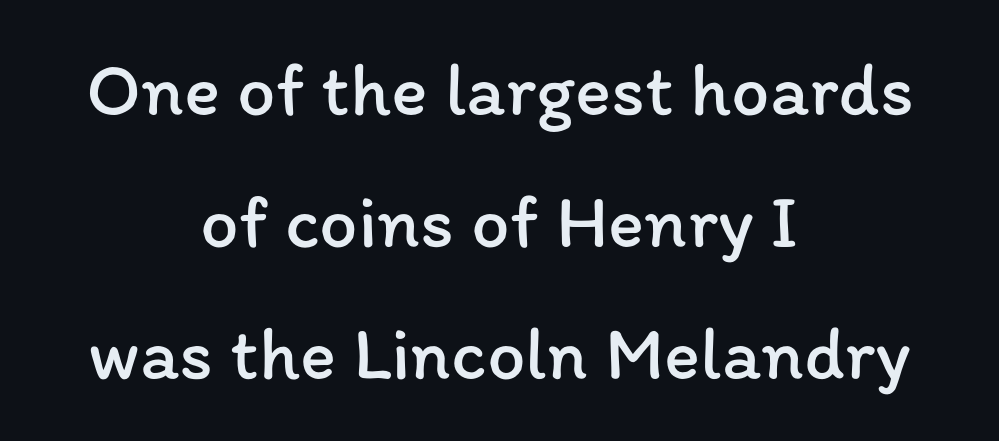
{"italic": "no", "bold": "no", "weight": "regular", "width": "normal", "stroke_contrast": "low", "x_height": "medium", "monospaced": "no", "underline": "no", "align": "center", "line_spacing_ratio": 1.74, "letter_spacing": "normal", "letter_spacing_em": 0.0, "glyph_px": 76}
